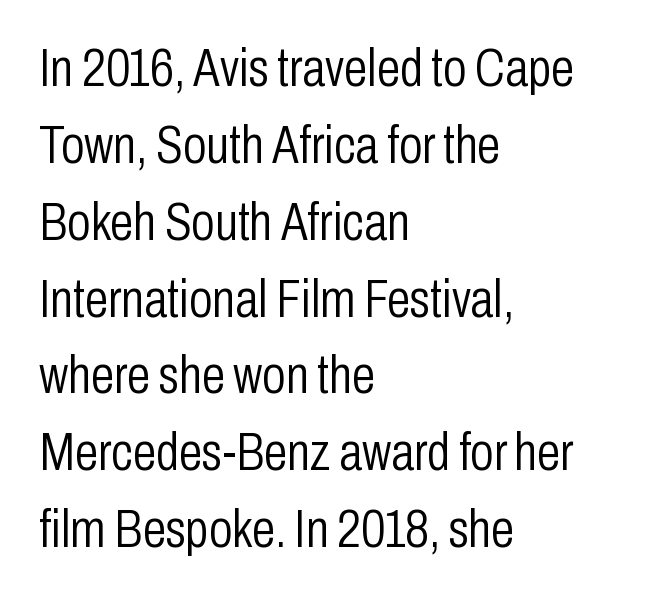
{"serif": "no", "italic": "no", "bold": "no", "weight": "light", "width": "condensed", "stroke_contrast": "low", "x_height": "medium", "monospaced": "no", "underline": "no", "align": "left", "line_spacing": "normal", "line_spacing_ratio": 1.45, "letter_spacing": "normal", "letter_spacing_em": 0.0, "glyph_px": 53}
